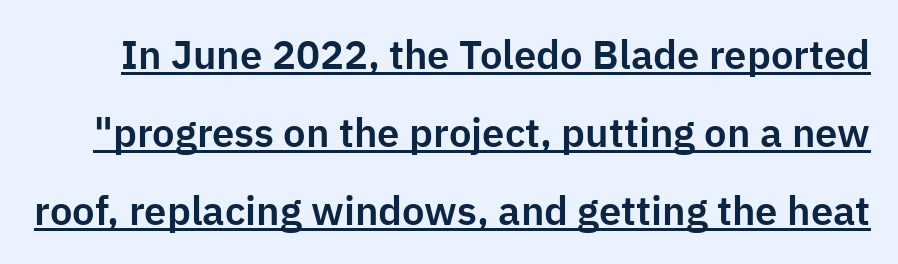
The image shows 40 px sans-serif type, upright; set loose line spacing (1.95x), normal letter spacing, underlined; low stroke contrast and a medium x-height.
